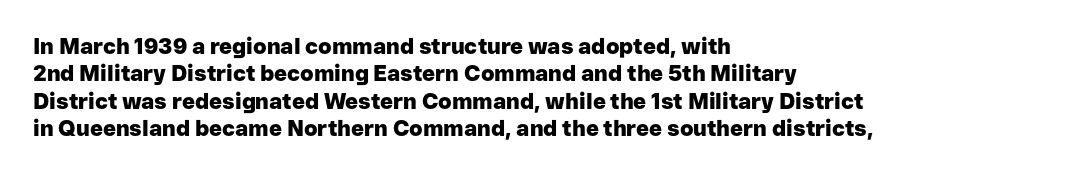
Chunky letters — that's bold for sure. Caption: standard tracking, unaltered. Descenders are the only things crossing below the line. Typeset ragged right — the left edge is the straight one. The letters stand upright; this is a roman face.
